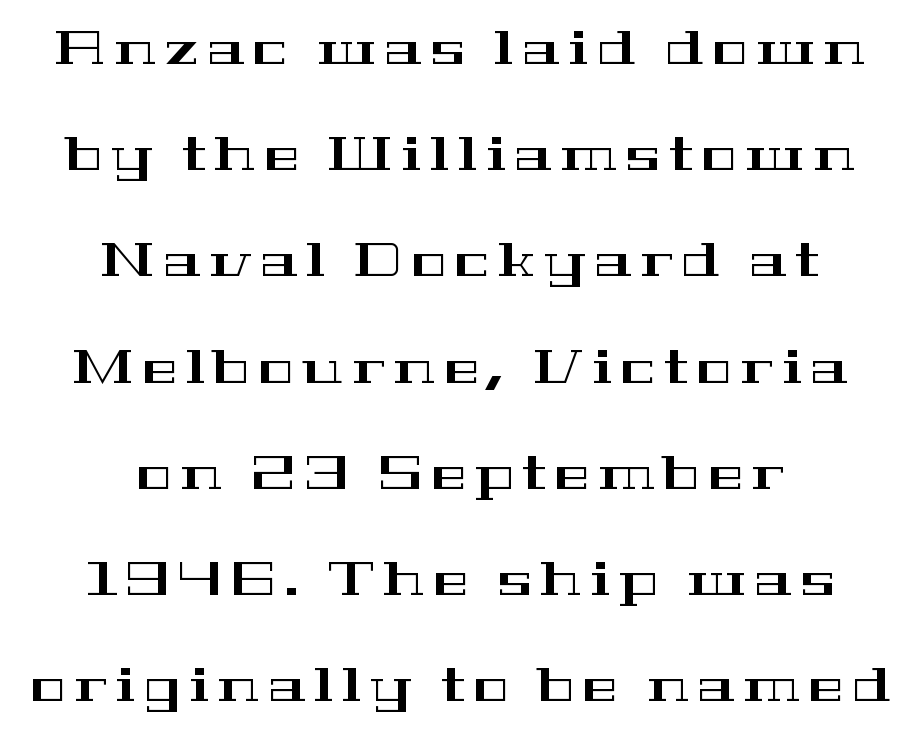
{"serif": "yes", "italic": "no", "width": "wide", "stroke_contrast": "high", "x_height": "medium", "monospaced": "no", "underline": "no", "align": "center", "line_spacing": "loose", "line_spacing_ratio": 2.26, "glyph_px": 47}
